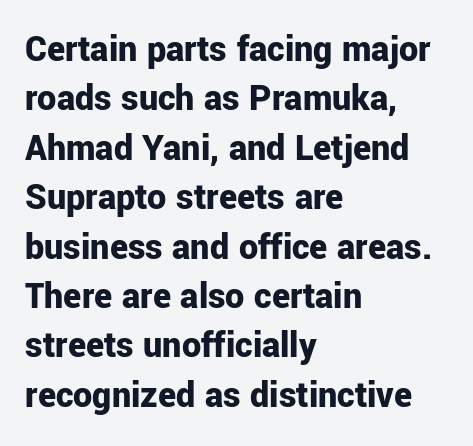
Here the glyphs are tracked normally, forming tight word shapes. What weight is shown? A full bold with thick strokes. Does the leading feel generous? No, just average. The compositor pushed each line to the left boundary.
